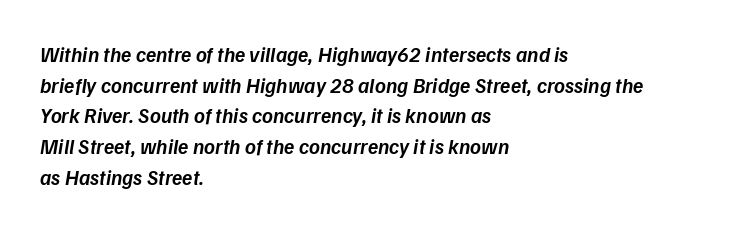
{"italic": "yes", "lean": "right", "slant_degrees": 9, "bold": "semi", "underline": "no", "align": "left", "line_spacing": "normal", "line_spacing_ratio": 1.46, "letter_spacing": "normal", "letter_spacing_em": 0.0, "glyph_px": 21}
